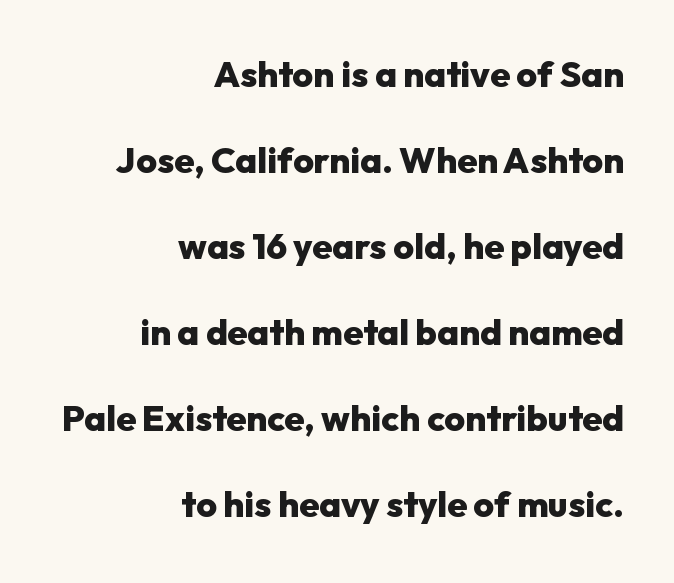
The image shows 36 px heavy sans-serif type, upright; set right-aligned, loose line spacing (2.39x), normal letter spacing, not underlined; low stroke contrast and a medium x-height.
